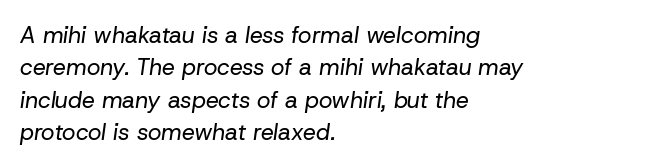
Q: Is the text bold? A: No.
Q: Is the text italic (slanted)? A: Yes, it leans right by about 8 degrees.
Q: Is the text underlined? A: No.
Q: How is the paragraph aligned? A: Left-aligned.
Q: Is the spacing between letters normal or unusually wide? A: Normal.
Q: Is the spacing between lines tight, normal or loose? A: Normal.
